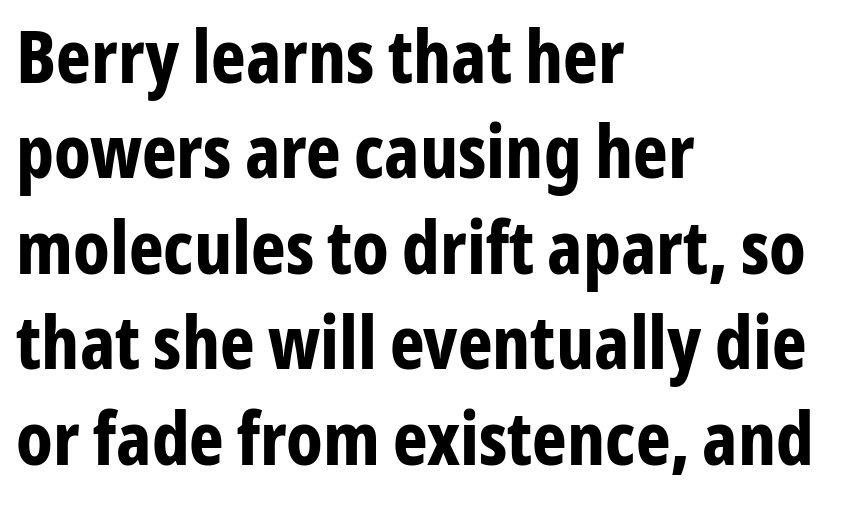
{"serif": "no", "italic": "no", "bold": "yes", "weight": "bold", "width": "condensed", "stroke_contrast": "low", "x_height": "medium", "monospaced": "no", "underline": "no", "align": "left", "line_spacing": "normal", "line_spacing_ratio": 1.29, "letter_spacing": "normal", "letter_spacing_em": 0.0, "glyph_px": 74}
